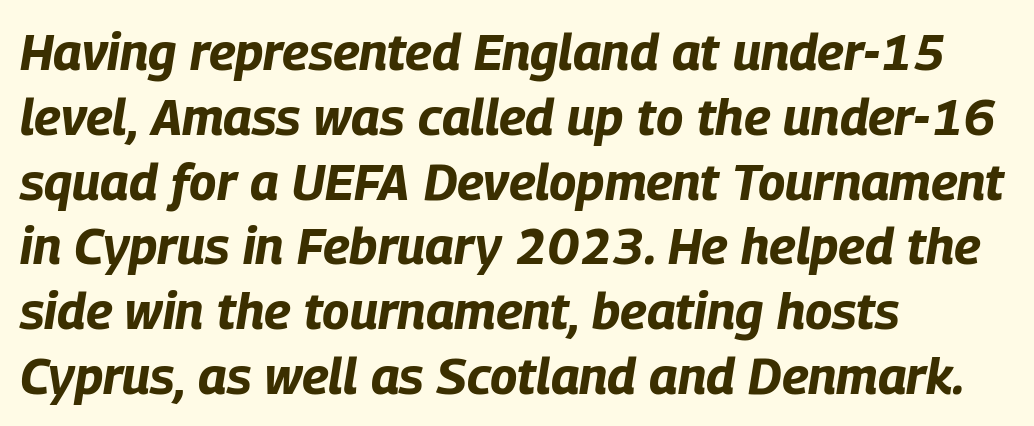
Tall strokes in this sample are angled rather than plumb. Character widths vary here, with narrow letters taking less room than wide ones. The rag falls on the right side of this text block. Words float on clear page, feet unadorned. How are the letters spaced? Ordinarily, with no added tracking.
